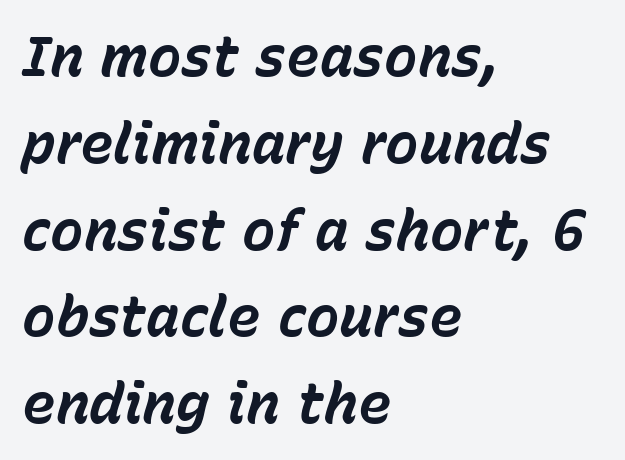
The strokes are fattened all the way to bold. The face used here is proportionally spaced, like ordinary book or web type. The designer left line spacing at the default. Underline: absent. Notice how the stems are inclined rather than vertical — that's the hallmark of italics.
